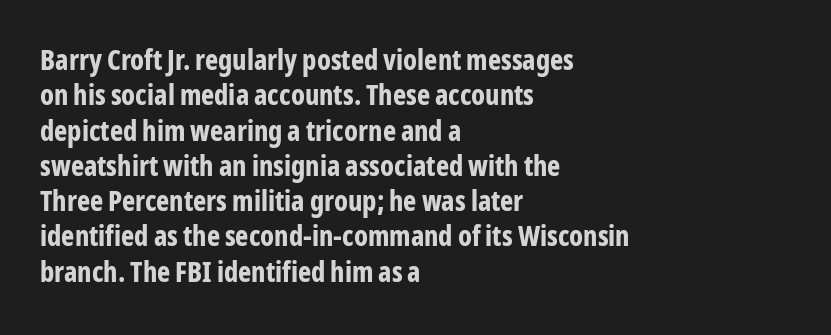
Note the varied advance widths — an 'i' is clearly narrower than an 'm'. How would I describe the line gaps? Plain and ordinary. Is the letter spacing exaggerated? No — it looks like the ordinary default. The string is rendered with underlining switched off. Does the weight exceed regular? Yes, all the way to bold.
